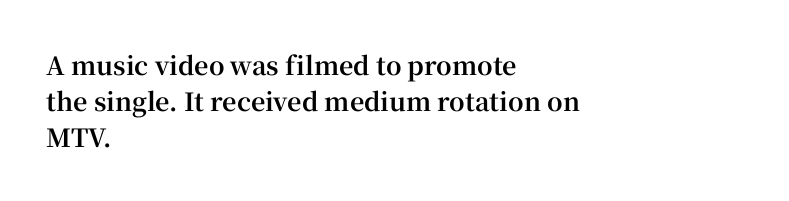
{"italic": "no", "bold": "yes", "underline": "no", "align": "left", "line_spacing": "normal", "line_spacing_ratio": 1.44, "letter_spacing": "normal", "letter_spacing_em": 0.0, "glyph_px": 25}
